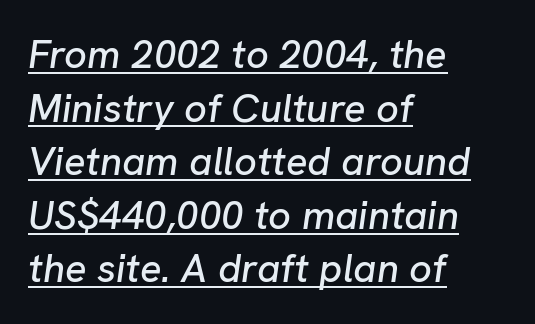
The designer left line spacing at the default. The glyphs look as if they've been sheared to an angle. What decoration does the sample have? An underline. The lines in this sample share a left origin and differ only in where they stop. Character widths vary here, with narrow letters taking less room than wide ones.
